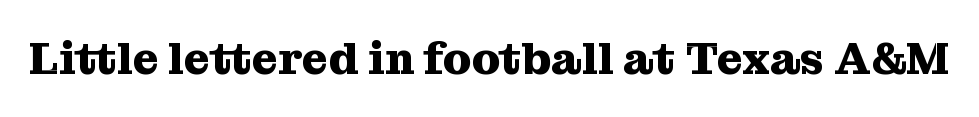
The image shows 45 px heavy serif type, upright; set normal letter spacing, not underlined; medium stroke contrast and a medium x-height.
